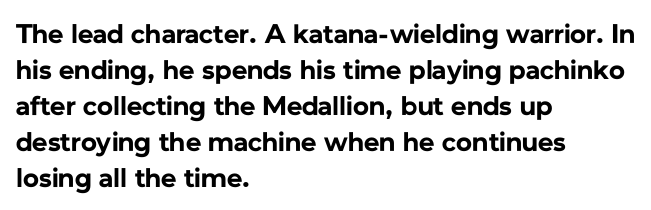
Is there much room between lines? A standard amount, neither cramped nor airy. This rendering features lettering with no underline. The typography opts for an upright posture over an oblique one. Standard letterfit; no display-style spreading of the glyphs. Line starts are locked; line ends wander. Heavy-handed strokes throughout: this text is bold.
